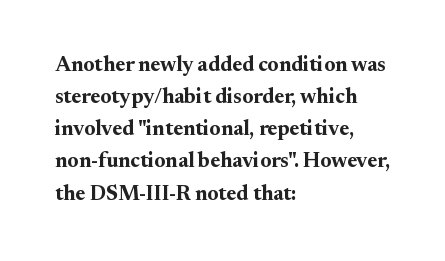
{"italic": "no", "bold": "yes", "underline": "no", "align": "left", "line_spacing": "normal", "line_spacing_ratio": 1.53, "letter_spacing": "normal", "letter_spacing_em": 0.0, "glyph_px": 21}
